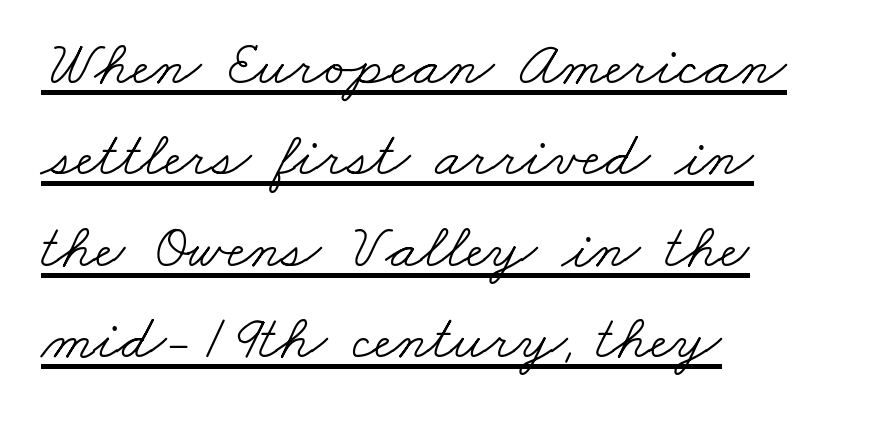
{"serif": "yes", "bold": "no", "weight": "light", "width": "wide", "stroke_contrast": "low", "x_height": "small", "monospaced": "no", "underline": "yes", "align": "left", "line_spacing": "normal", "line_spacing_ratio": 1.45, "letter_spacing": "normal", "letter_spacing_em": 0.0, "glyph_px": 63}
